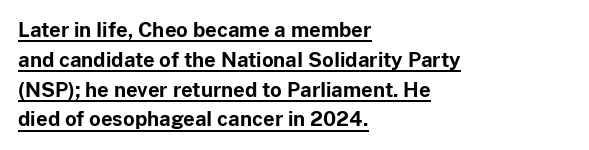
All the whitespace from short lines collects on the right. There is no visible air inserted between adjacent glyphs. Each line of the rendering has a horizontal stroke beneath the glyphs. Vertically, the passage feels balanced, rows spaced as you'd expect. These lines were composed using upright roman letters. Heavy, bold letterforms.
